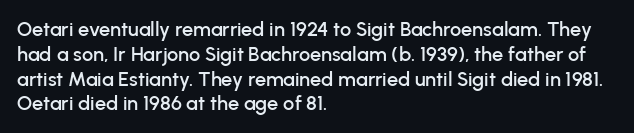
{"italic": "no", "underline": "no", "align": "left", "line_spacing_ratio": 1.24, "letter_spacing": "normal", "letter_spacing_em": 0.0, "glyph_px": 20}
